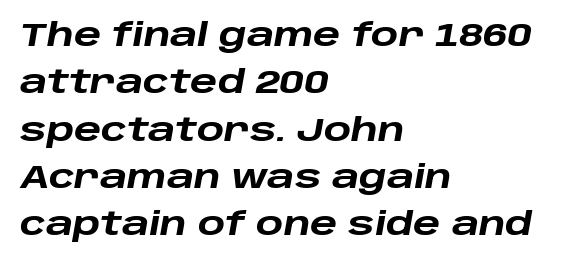
The rendering applies a slant to the glyphs. The horizontal fit of the characters is conventional and even. Baseline-to-baseline distance is the conventional proportion of letter height. Spacing verdict: proportional, widths tailored to each character. The setting favours the left margin, as ordinary paragraphs usually do.
